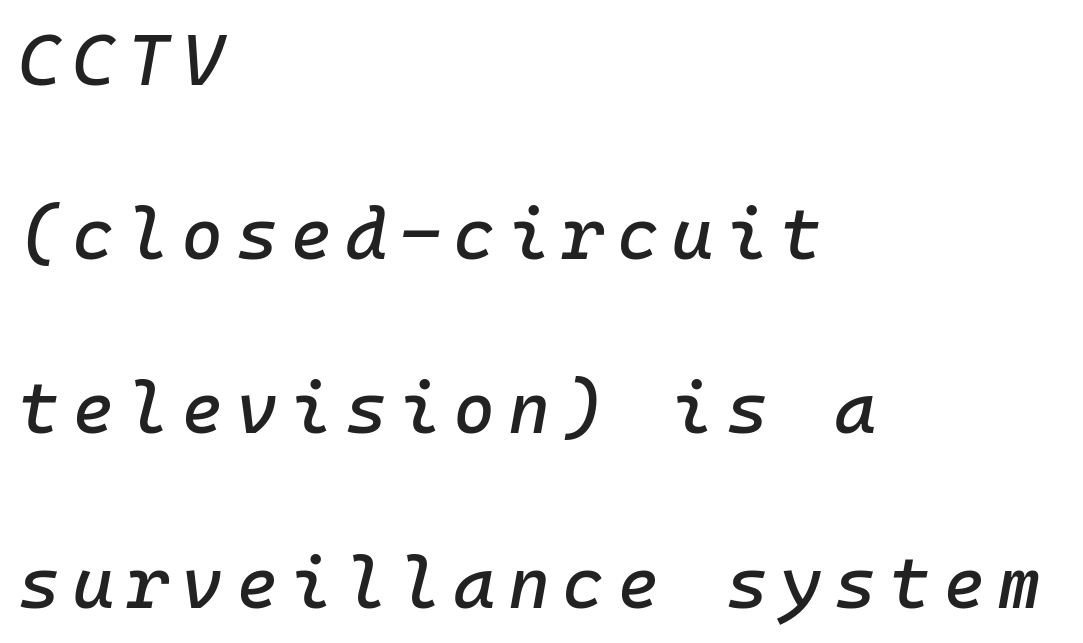
These lines are rendered in a fixed-pitch font. The typesetter chose a ragged-right arrangement here. Line spacing here is loose. The space directly below the letters is spotless.
